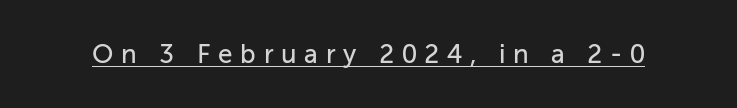
{"italic": "no", "underline": "yes", "letter_spacing": "wide", "letter_spacing_em": 0.3, "glyph_px": 26}
